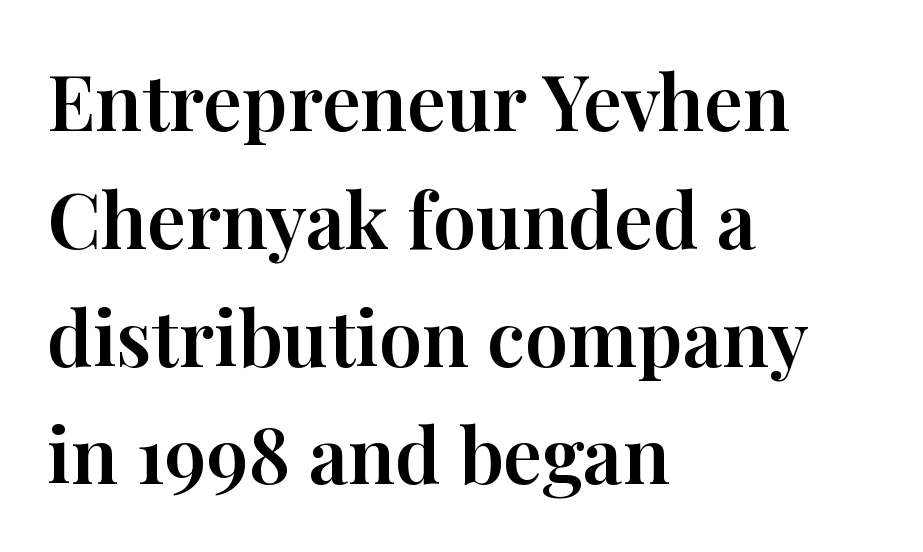
Q: Is the text italic (slanted)? A: No, it is upright.
Q: Is the typeface a serif or a sans-serif typeface? A: Serif.
Q: Is the text underlined? A: No.
Q: How is the paragraph aligned? A: Left-aligned.
Q: Is the spacing between letters normal or unusually wide? A: Normal.
Q: Is the spacing between lines tight, normal or loose? A: Normal.
Q: Width (condensed, normal, or wide)? A: Normal.
Q: Stroke contrast? A: High.
Q: x-height? A: Medium.
Q: Monospaced? A: No.
